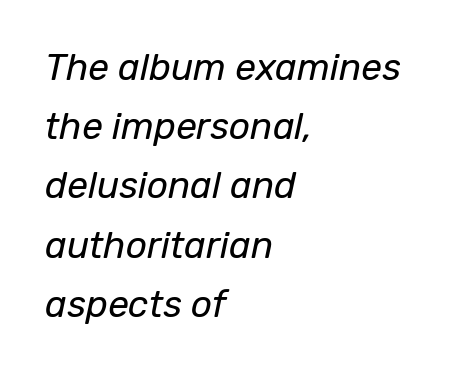
Stem width sits at or under what a default text font uses. Casual observation: everything's shoved over to the left. Each word holds together tightly as a unit, with standard inter-letter gaps. The passage shown is typed in a proportional face where columns would drift. It's the slanting kind of type. The passage shown stacks its lines at a standard gap.
